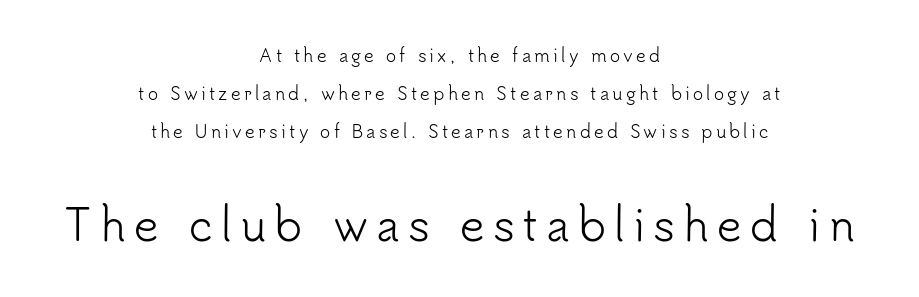
Q: Is the text bold? A: No.
Q: Is the text italic (slanted)? A: No, it is upright.
Q: Is the typeface a serif or a sans-serif typeface? A: Sans-serif.
Q: Is the text underlined? A: No.
Q: How is the paragraph aligned? A: Centered.
Q: Is the spacing between lines tight, normal or loose? A: Loose.
Q: Which block of text is set in a larger size, the first (top) or the second (bottom)? A: The second (bottom) one.
Q: Width (condensed, normal, or wide)? A: Normal.
Q: Stroke contrast? A: Low.
Q: x-height? A: Small.
Q: Monospaced? A: No.
